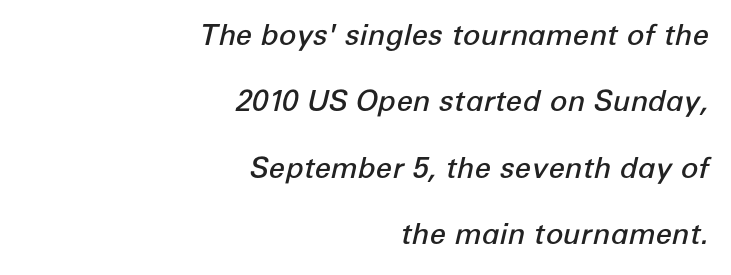
In terms of posture, this sample is oblique. Any mark beneath the type? The region is blank. The type is set solid horizontally, with unmodified tracking. The passage shown is semibold, sitting just below true bold. What's the leading like? Stretched, with rows far apart.
